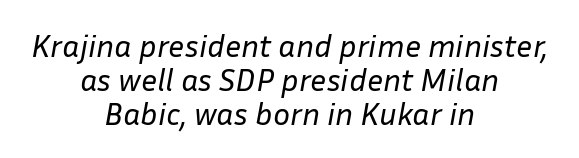
Alignment: centered. Weight: regular or lighter. This is oblique type, the kind used for emphasis or titles. Closely set lines give the paragraph a compact silhouette. The line texture is even and compact thanks to regular tracking. Is this a fixed-width face? No — the glyphs have proportional, varying widths.
